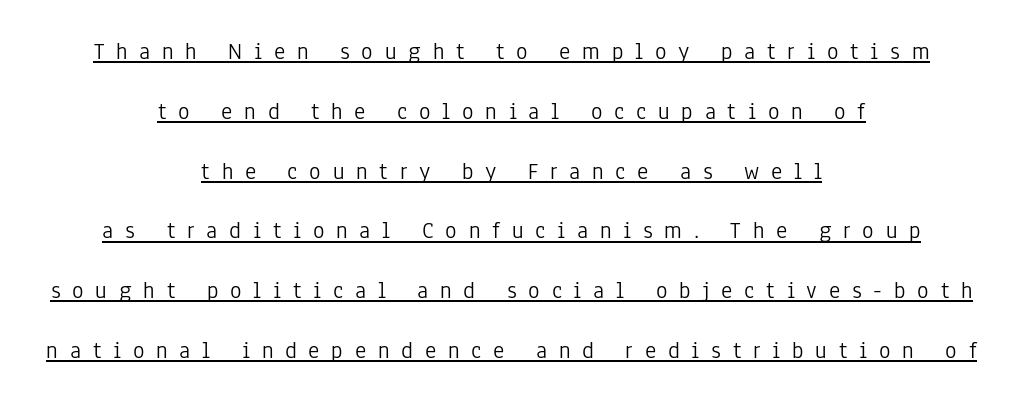
{"italic": "no", "bold": "no", "underline": "yes", "align": "center", "line_spacing": "loose", "line_spacing_ratio": 2.49, "letter_spacing": "wide", "letter_spacing_em": 0.49, "glyph_px": 24}
